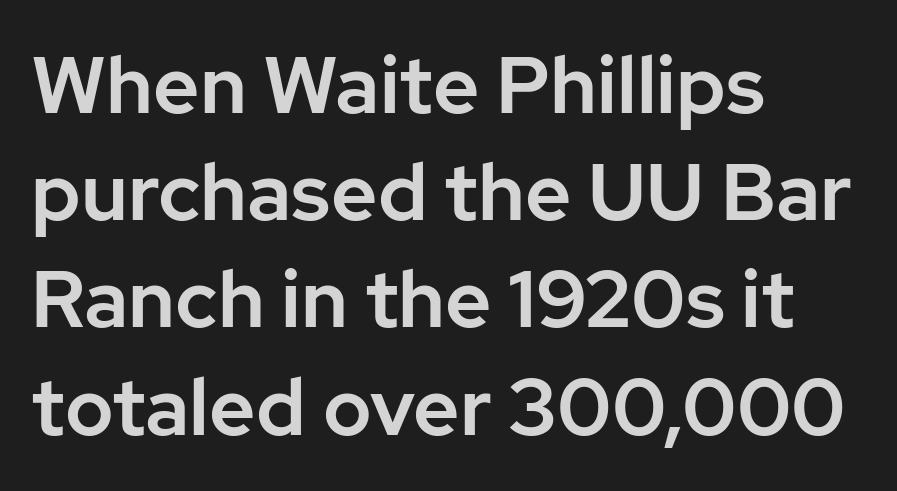
Horizontally, the lines are justified to the leading edge only. A typesetter would call this zero additional tracking. Rule under the text: the space is simply empty. The specimen reads as upright at a glance. What kind of face is this? One without serifs — a sans. One glance says typical: line gaps are just what's usual.
